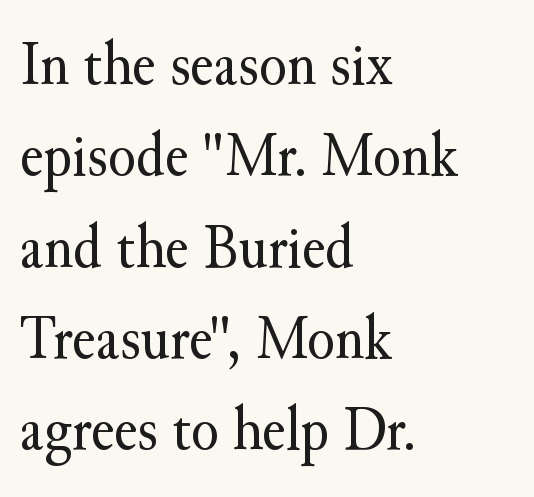
The image shows 63 px regular-weight serif type, upright; set left-aligned, normal line spacing (1.45x), normal letter spacing, not underlined; medium stroke contrast and a small x-height.
